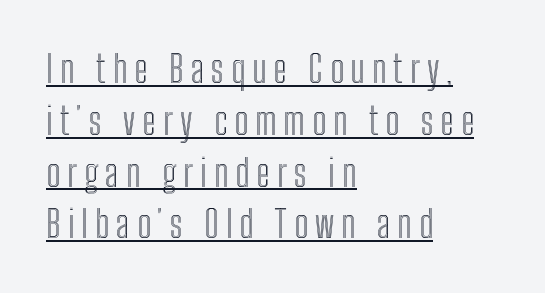
Q: Is the text italic (slanted)? A: No, it is upright.
Q: Is the text underlined? A: Yes.
Q: How is the paragraph aligned? A: Left-aligned.
Q: Is the spacing between lines tight, normal or loose? A: Normal.
Q: Width (condensed, normal, or wide)? A: Condensed.
Q: x-height? A: Medium.
Q: Monospaced? A: No.
